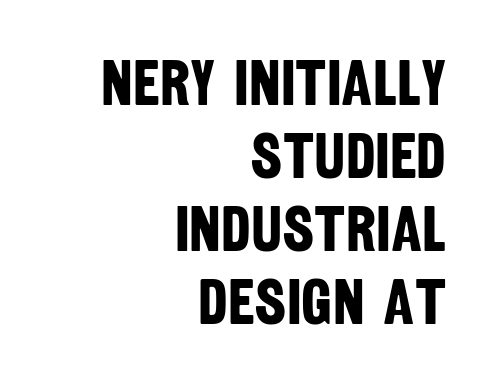
The image shows 64 px bold, condensed sans-serif type; set right-aligned, tight line spacing (1.14x), normal letter spacing, not underlined; low stroke contrast and a large x-height.
